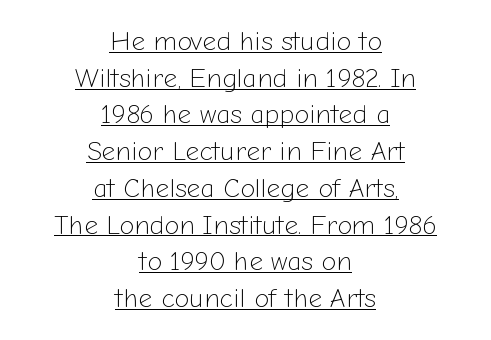
On a weight scale, this lands at 450 or below. Quick note: not italic, upright. Notice how a bar underscores the lettering throughout. A typesetter would call this zero additional tracking. Baseline-to-baseline distance is the conventional proportion of letter height.
